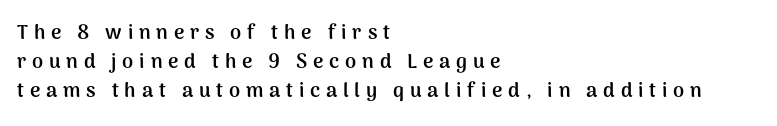
The leading is moderate, giving the passage an even texture. Tall strokes in this sample are plumb rather than angled. The letters are bold, with thick, heavy strokes. Does the copy run flush right? No — it runs flush left.
